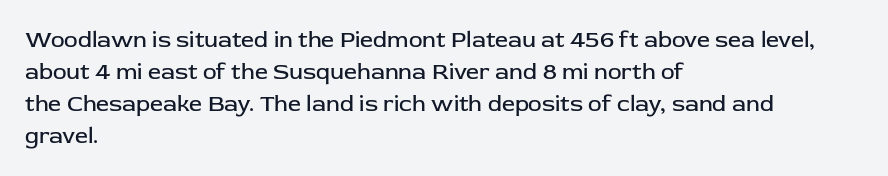
Caption: standard tracking, unaltered. Does the leading feel generous? No, just average. The lines are quadded left. Check the space under the baseline: it is left empty.
